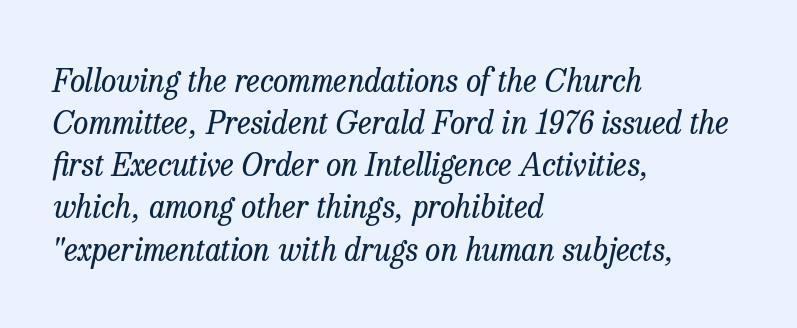
{"serif": "yes", "italic": "yes", "lean": "right", "slant_degrees": 13, "bold": "no", "weight": "regular", "width": "normal", "stroke_contrast": "low", "x_height": "medium", "monospaced": "no", "underline": "no", "align": "left", "line_spacing": "normal", "line_spacing_ratio": 1.36, "letter_spacing": "normal", "letter_spacing_em": 0.0, "glyph_px": 31}
